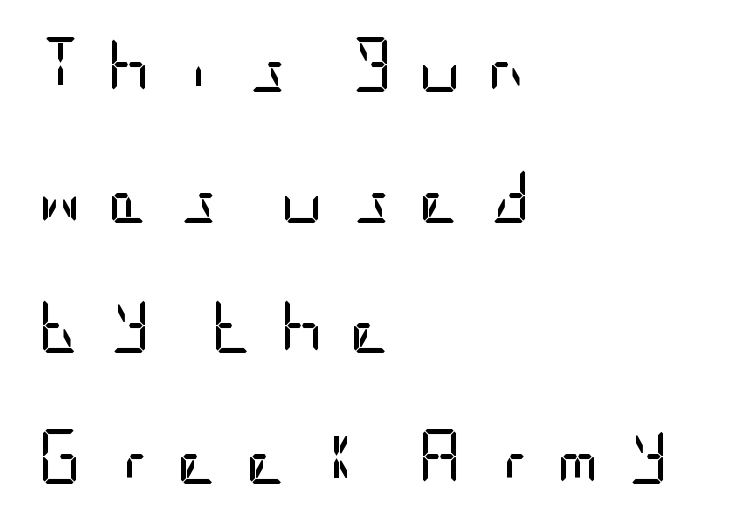
Q: Is the text bold? A: No.
Q: Is the text italic (slanted)? A: No, it is upright.
Q: Is the typeface a serif or a sans-serif typeface? A: Sans-serif.
Q: Is the text underlined? A: No.
Q: How is the paragraph aligned? A: Left-aligned.
Q: Is the spacing between letters normal or unusually wide? A: Unusually wide.
Q: Is the spacing between lines tight, normal or loose? A: Loose.
Q: Width (condensed, normal, or wide)? A: Condensed.
Q: Stroke contrast? A: Low.
Q: x-height? A: Large.
